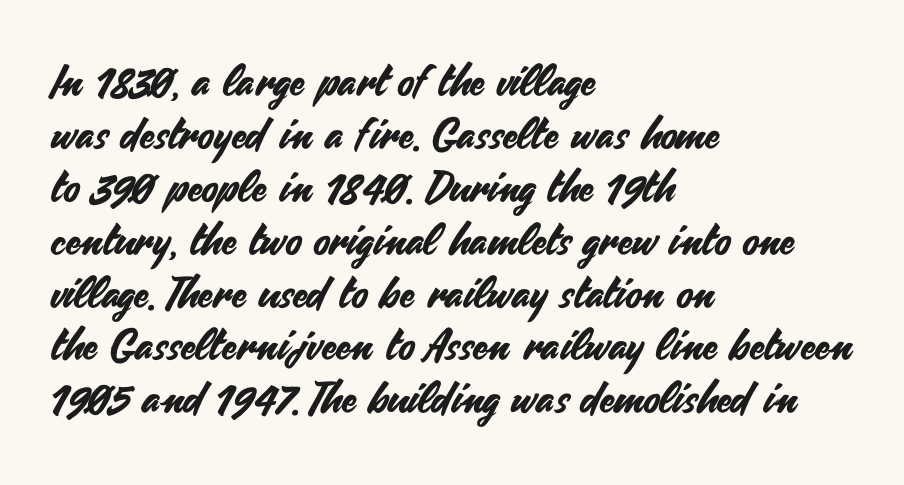
Inter-character spacing is left at the font's built-in metrics. The lines are quadded left. The words here are not underlined. I'd call this a sans setting — the letters go barefoot. Spacing verdict: proportional, widths tailored to each character.
